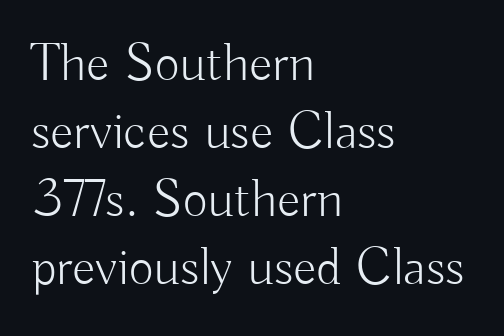
Q: Is the text bold? A: No.
Q: Is the text italic (slanted)? A: No, it is upright.
Q: Is the typeface a serif or a sans-serif typeface? A: Sans-serif.
Q: Is the text underlined? A: No.
Q: How is the paragraph aligned? A: Left-aligned.
Q: Is the spacing between letters normal or unusually wide? A: Normal.
Q: Is the spacing between lines tight, normal or loose? A: Normal.
Q: Width (condensed, normal, or wide)? A: Normal.
Q: Stroke contrast? A: Low.
Q: x-height? A: Small.
Q: Monospaced? A: No.
